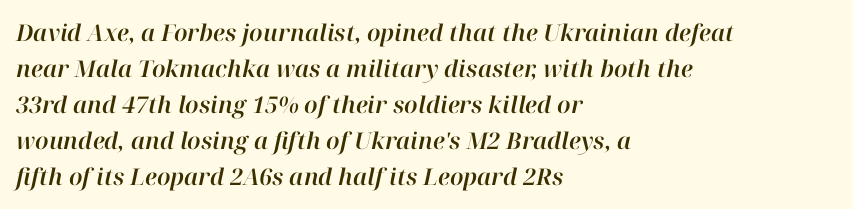
Q: Is the text italic (slanted)? A: Yes, it leans right by about 12 degrees.
Q: Is the text underlined? A: No.
Q: How is the paragraph aligned? A: Left-aligned.
Q: Is the spacing between letters normal or unusually wide? A: Normal.
Q: Is the spacing between lines tight, normal or loose? A: Normal.
